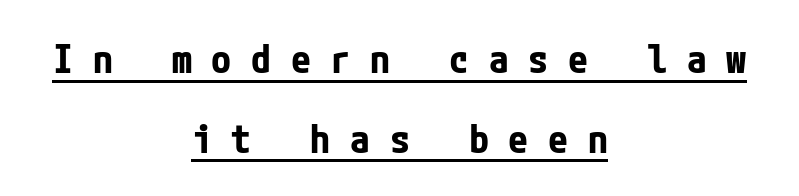
Q: Is the text bold? A: Yes.
Q: Is the text italic (slanted)? A: No, it is upright.
Q: Is the typeface a serif or a sans-serif typeface? A: Sans-serif.
Q: Is the text underlined? A: Yes.
Q: How is the paragraph aligned? A: Centered.
Q: Is the spacing between letters normal or unusually wide? A: Unusually wide.
Q: Is the spacing between lines tight, normal or loose? A: Loose.
Q: Width (condensed, normal, or wide)? A: Condensed.
Q: Stroke contrast? A: Low.
Q: x-height? A: Medium.
